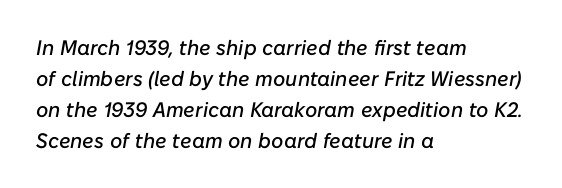
The image shows 21 px text type, italic (leaning right); set left-aligned, normal line spacing (1.47x), normal letter spacing, not underlined.
